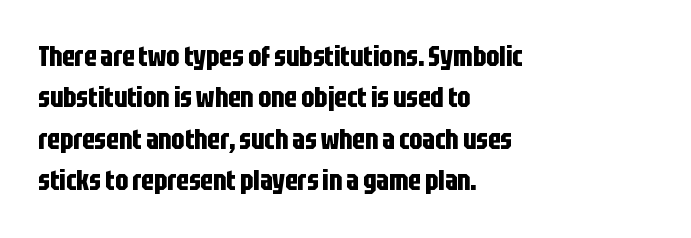
The image shows 28 px bold, condensed sans-serif type, upright; set left-aligned, normal line spacing (1.48x), normal letter spacing, not underlined; low stroke contrast and a large x-height.
